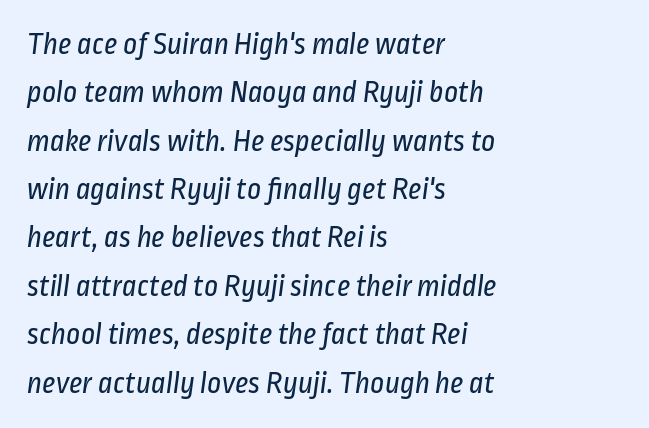
The image shows 31 px regular-weight, condensed sans-serif type; set left-aligned, normal line spacing (1.56x), normal letter spacing, not underlined; low stroke contrast and a medium x-height.
